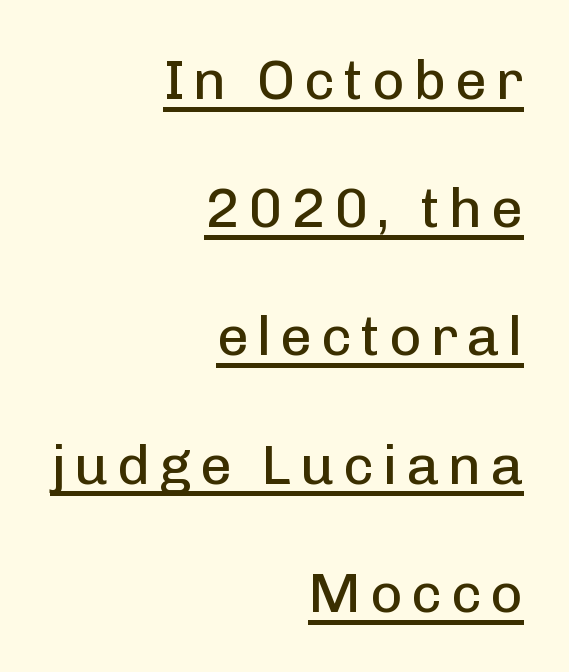
Q: Is the text bold? A: No.
Q: Is the text italic (slanted)? A: No, it is upright.
Q: Is the typeface a serif or a sans-serif typeface? A: Sans-serif.
Q: Is the text underlined? A: Yes.
Q: How is the paragraph aligned? A: Right-aligned.
Q: Is the spacing between lines tight, normal or loose? A: Loose.
Q: Width (condensed, normal, or wide)? A: Normal.
Q: Stroke contrast? A: Low.
Q: x-height? A: Medium.
Q: Monospaced? A: No.
